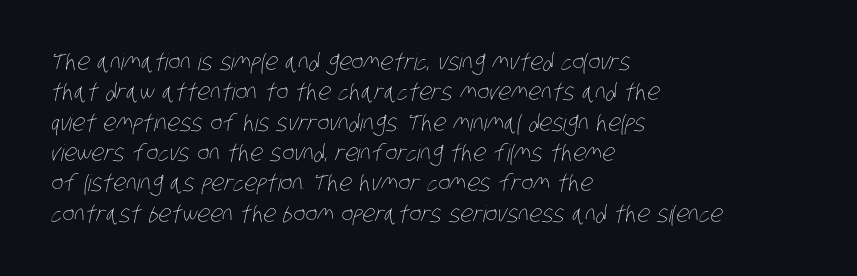
The image shows 23 px text type; set left-aligned, normal line spacing (1.32x), normal letter spacing, not underlined.
